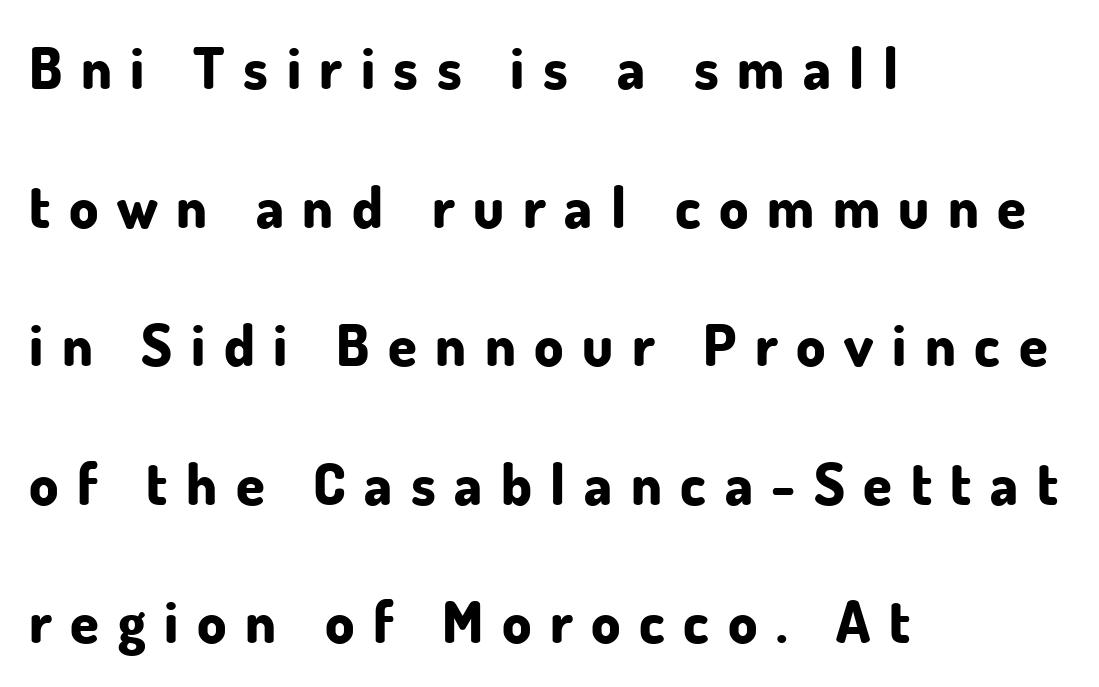
Q: Is the text bold? A: Yes.
Q: Is the text italic (slanted)? A: No, it is upright.
Q: Is the typeface a serif or a sans-serif typeface? A: Sans-serif.
Q: Is the text underlined? A: No.
Q: How is the paragraph aligned? A: Left-aligned.
Q: Is the spacing between letters normal or unusually wide? A: Unusually wide.
Q: Is the spacing between lines tight, normal or loose? A: Loose.
Q: Width (condensed, normal, or wide)? A: Normal.
Q: Stroke contrast? A: Low.
Q: x-height? A: Small.
Q: Monospaced? A: No.
